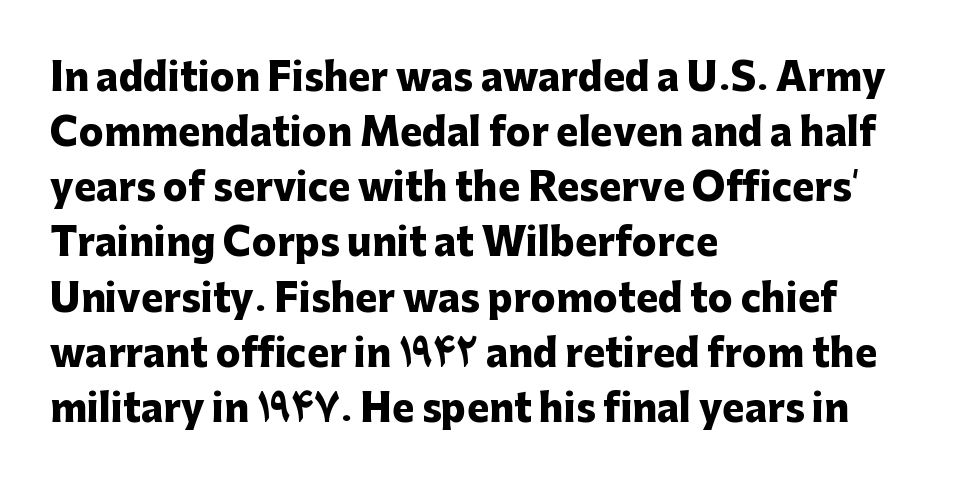
Q: Is the text bold? A: Yes.
Q: Is the text italic (slanted)? A: No, it is upright.
Q: Is the typeface a serif or a sans-serif typeface? A: Sans-serif.
Q: Is the text underlined? A: No.
Q: How is the paragraph aligned? A: Left-aligned.
Q: Is the spacing between letters normal or unusually wide? A: Normal.
Q: Is the spacing between lines tight, normal or loose? A: Normal.
Q: Width (condensed, normal, or wide)? A: Normal.
Q: Stroke contrast? A: Low.
Q: x-height? A: Medium.
Q: Monospaced? A: No.
